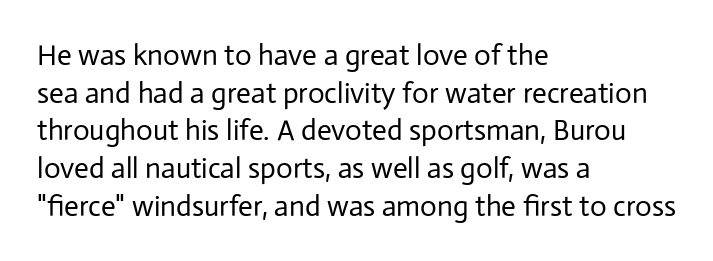
Is the letter spacing exaggerated? No — it looks like the ordinary default. Compared with a typical body face, this is equally light or lighter still. The axis of the letterforms is exactly vertical. Nothing sits at the stroke ends, so this counts as sans-serif. You could not count columns in this text — the font is proportionally spaced. In CSS terms this would be text-align: left.
